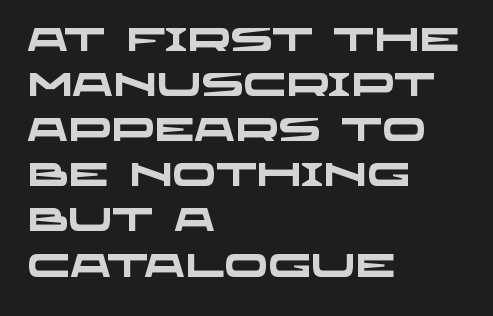
The image shows 32 px heavy, wide sans-serif type; set left-aligned, normal line spacing (1.41x), normal letter spacing, not underlined; low stroke contrast and a large x-height.
